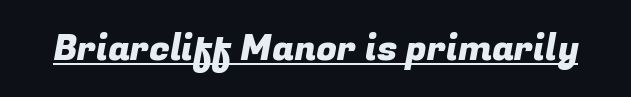
{"serif": "no", "width": "normal", "stroke_contrast": "low", "x_height": "medium", "monospaced": "no", "underline": "yes", "letter_spacing": "normal", "letter_spacing_em": 0.0, "glyph_px": 37}
